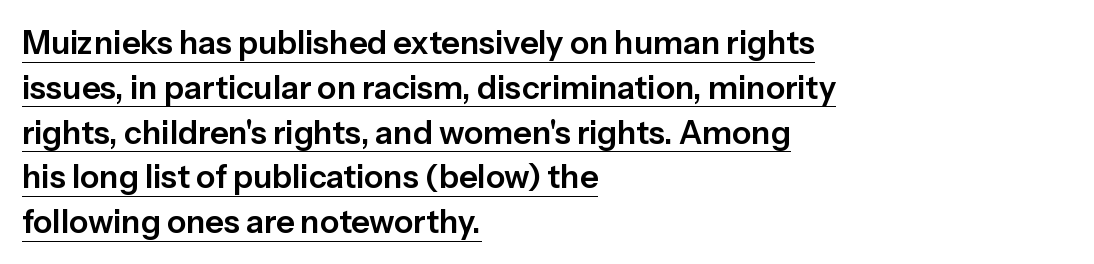
{"serif": "no", "italic": "no", "width": "normal", "stroke_contrast": "low", "x_height": "medium", "monospaced": "no", "underline": "yes", "align": "left", "line_spacing": "normal", "line_spacing_ratio": 1.4, "letter_spacing": "normal", "letter_spacing_em": 0.0, "glyph_px": 32}
